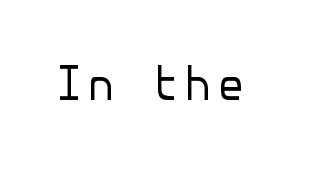
The image shows 45 px regular-weight sans-serif type, upright; set not underlined; low stroke contrast and a medium x-height.
